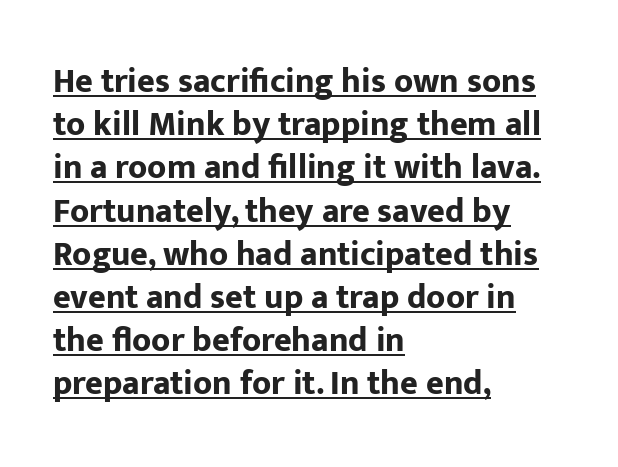
Rendered with straight, roman letterforms. A typesetter would label this face a sans. Underline: present. Vertical spacing — default. The face used here is rendered with its standard letterfit. One-word summary of the alignment: left.
